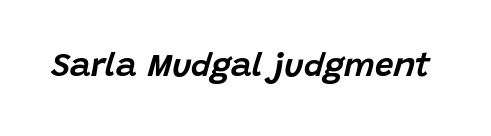
The image shows 33 px text type, italic (leaning right); set normal letter spacing, not underlined; low stroke contrast and a large x-height.
